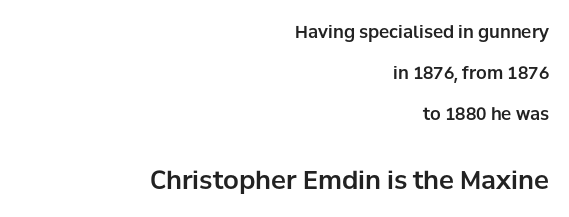
Q: Is the text italic (slanted)? A: No, it is upright.
Q: Is the text underlined? A: No.
Q: How is the paragraph aligned? A: Right-aligned.
Q: Is the spacing between letters normal or unusually wide? A: Normal.
Q: Is the spacing between lines tight, normal or loose? A: Loose.
Q: Which block of text is set in a larger size, the first (top) or the second (bottom)? A: The second (bottom) one.
